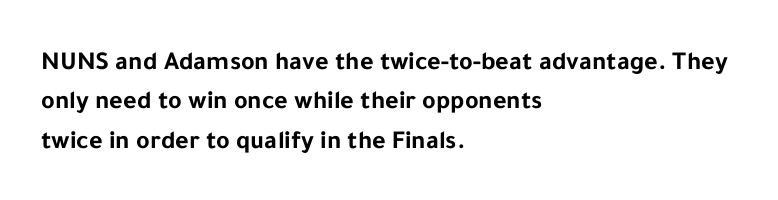
Typeset ragged right — the left edge is the straight one. The passage shown is not underscored anywhere. The lettering stays uniformly vertical, giving the passage a roman look. Short note: letters normally spaced.
